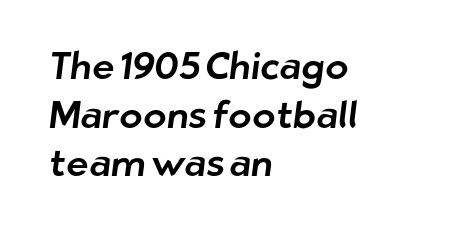
The image shows 38 px sans-serif type; set left-aligned, normal line spacing (1.28x), normal letter spacing, not underlined; low stroke contrast and a medium x-height.
